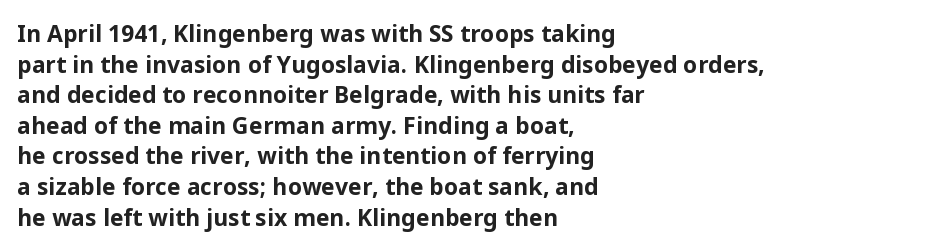
The image shows 23 px bold type, upright; set left-aligned, normal line spacing (1.33x), normal letter spacing, not underlined.
